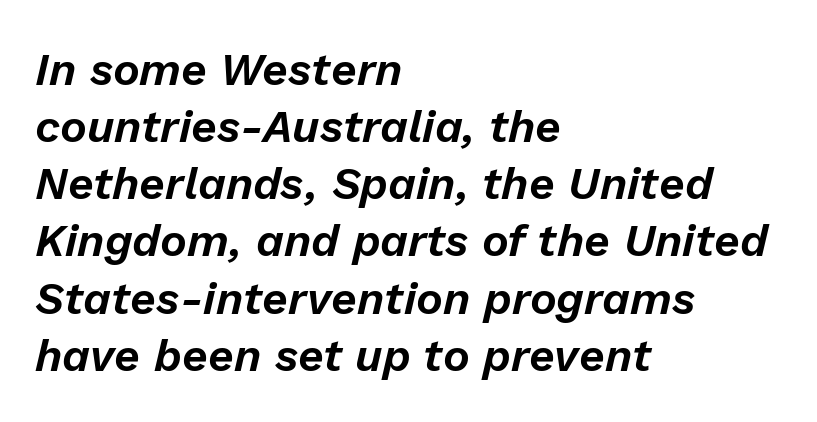
The image shows 45 px text type, italic (leaning right); set left-aligned, normal line spacing (1.27x), normal letter spacing, not underlined; low stroke contrast and a medium x-height.
